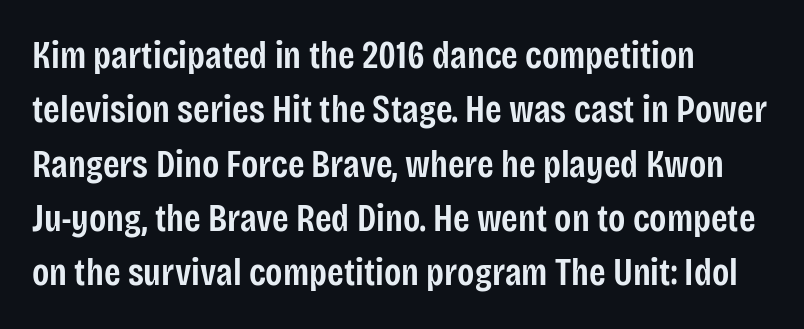
Every stem runs plumb, perpendicular to the baseline. Strokes here are thickened, but only to semibold level. The rendering shows plain stroke endings on the letterforms — a sans-serif design. Proportional: the letters do not fall into vertical columns. Spacing between characters is what you'd get straight out of the box.
